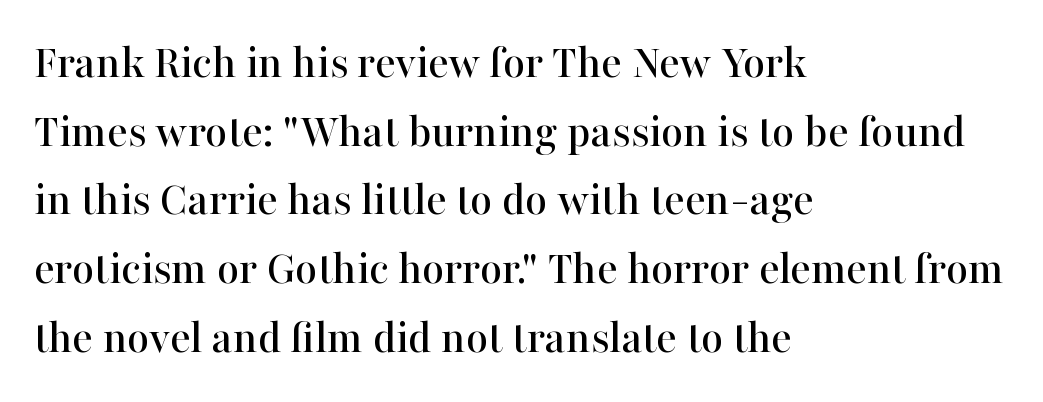
{"serif": "yes", "italic": "no", "width": "normal", "stroke_contrast": "high", "x_height": "medium", "monospaced": "no", "underline": "no", "align": "left", "line_spacing": "normal", "line_spacing_ratio": 1.43, "letter_spacing": "normal", "letter_spacing_em": 0.0, "glyph_px": 48}
